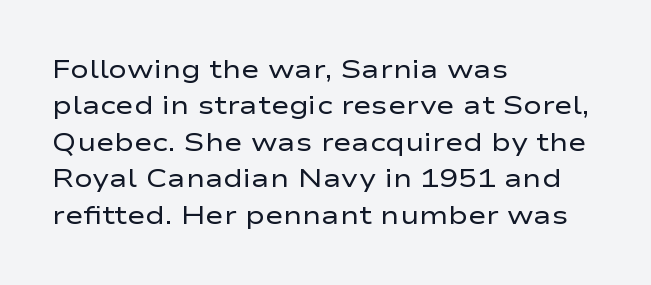
In terms of posture, this sample is upright. The passage shown has conventional tracking throughout. The zone under the glyphs is completely vacant. The lines are quadded left. These glyphs show unthickened strokes, regular width or finer. Rows of type keep a routine distance in the vertical direction.
